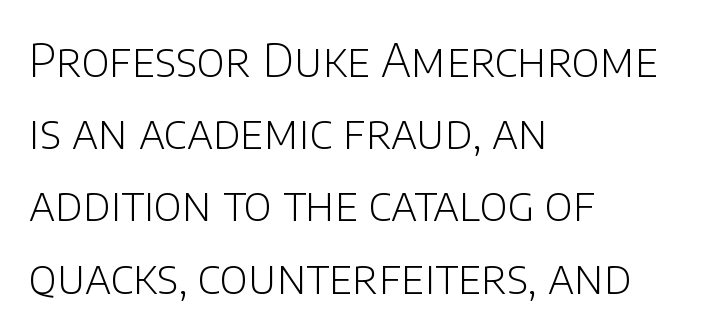
Q: Is the text bold? A: No.
Q: Is the text italic (slanted)? A: No, it is upright.
Q: Is the typeface a serif or a sans-serif typeface? A: Sans-serif.
Q: Is the text underlined? A: No.
Q: How is the paragraph aligned? A: Left-aligned.
Q: Is the spacing between letters normal or unusually wide? A: Normal.
Q: Is the spacing between lines tight, normal or loose? A: Normal.
Q: Width (condensed, normal, or wide)? A: Normal.
Q: Stroke contrast? A: Low.
Q: x-height? A: Large.
Q: Monospaced? A: No.
